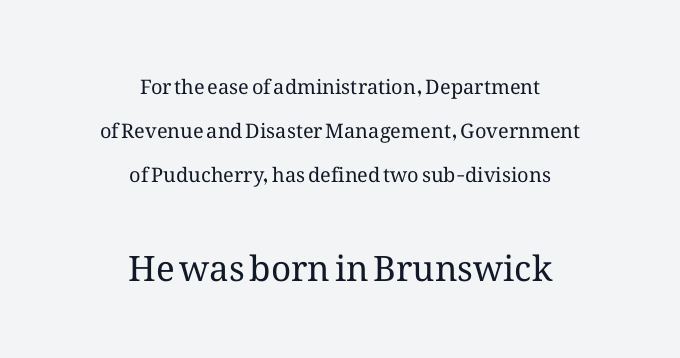
The image shows 35 px regular-weight type, upright; set centered, loose line spacing (2.19x), normal letter spacing, not underlined; the second (bottom) block is 1.75x larger; medium stroke contrast and a medium x-height.
